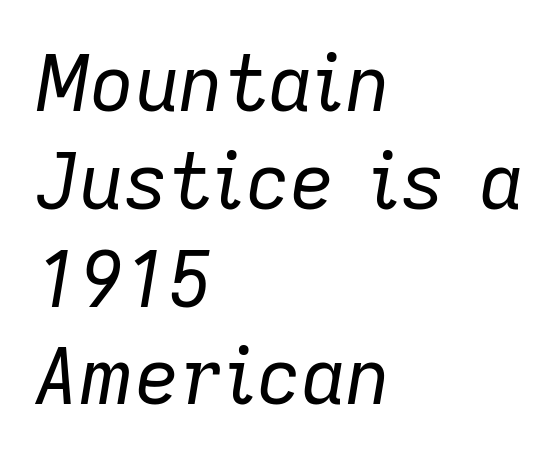
Does the lettering tilt? It does — this is italic. Does the leading feel generous? No, just average. This rendering leaves character spacing at its baseline value. You could not count columns in this text — the font is proportionally spaced.
